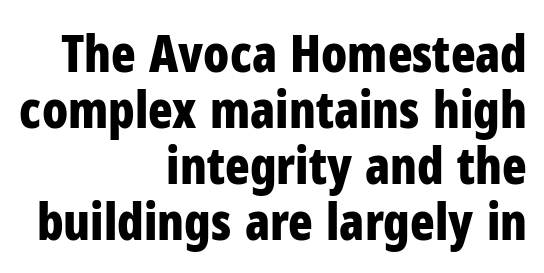
The image shows 51 px bold, condensed sans-serif type, upright; set right-aligned, tight line spacing (1.1x), normal letter spacing, not underlined; low stroke contrast and a medium x-height.
